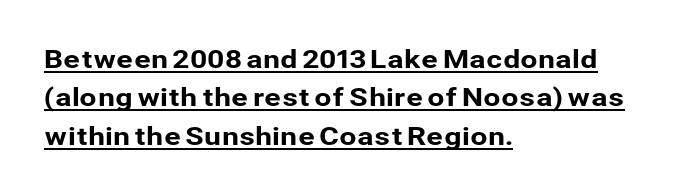
The image shows 25 px text type, upright; set left-aligned, normal line spacing (1.54x), normal letter spacing, underlined.
